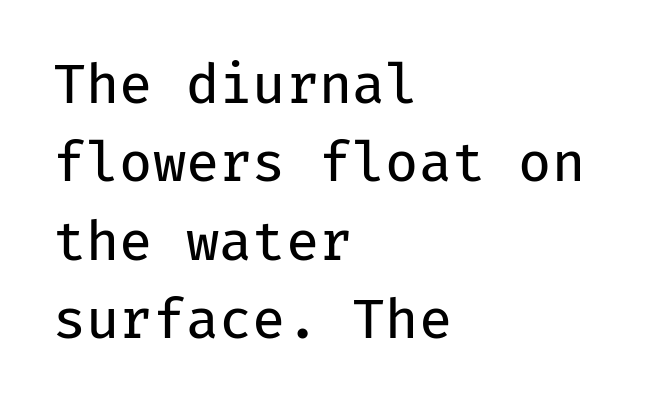
Q: Is the text bold? A: No.
Q: Is the text italic (slanted)? A: No, it is upright.
Q: Is the typeface a serif or a sans-serif typeface? A: Sans-serif.
Q: Is the text underlined? A: No.
Q: How is the paragraph aligned? A: Left-aligned.
Q: Is the spacing between letters normal or unusually wide? A: Normal.
Q: Is the spacing between lines tight, normal or loose? A: Normal.
Q: Width (condensed, normal, or wide)? A: Normal.
Q: Stroke contrast? A: Low.
Q: x-height? A: Medium.
Q: Monospaced? A: Yes.
